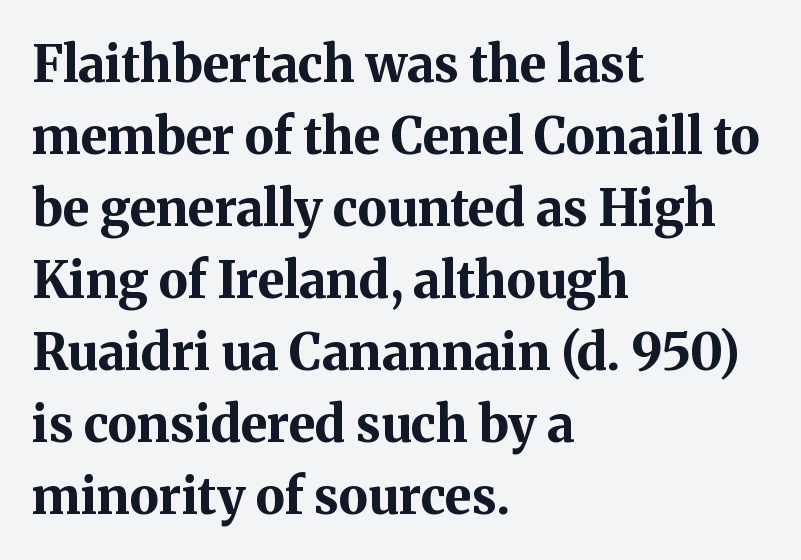
Lines of text with bare space underneath. These lines are rendered in a variable-pitch font. Note: serifs present on the glyphs. What stands out about the letter spacing? Nothing — it is the standard amount. Is there any slant? The stems are plumb.
